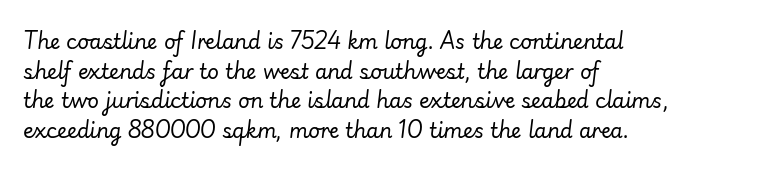
The image shows 20 px text type, italic (leaning right); set left-aligned, normal line spacing (1.48x), normal letter spacing, not underlined.
